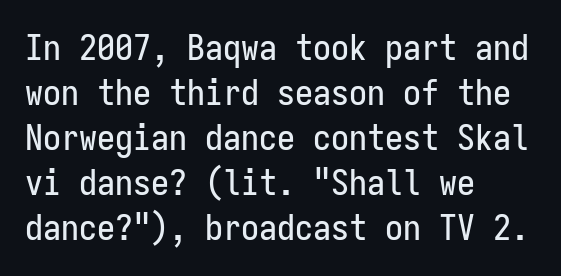
{"serif": "no", "italic": "no", "width": "condensed", "stroke_contrast": "low", "x_height": "medium", "monospaced": "yes", "underline": "no", "align": "left", "line_spacing": "normal", "line_spacing_ratio": 1.25, "letter_spacing": "normal", "letter_spacing_em": 0.0, "glyph_px": 36}
